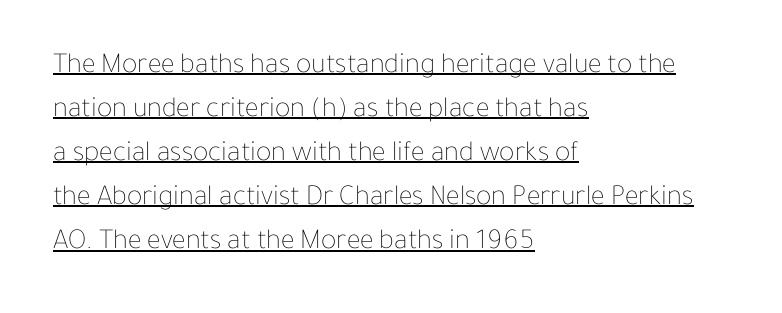
No italicization has been applied; the sample stays upright. Looks like regular typesetting: each glyph gets only the width it needs. Ink coverage per letter is moderate at most. Look at the tracking — it's just the regular setting, nothing added. Does a line run under the words? Yes, clearly. In CSS terms this would be text-align: left.
